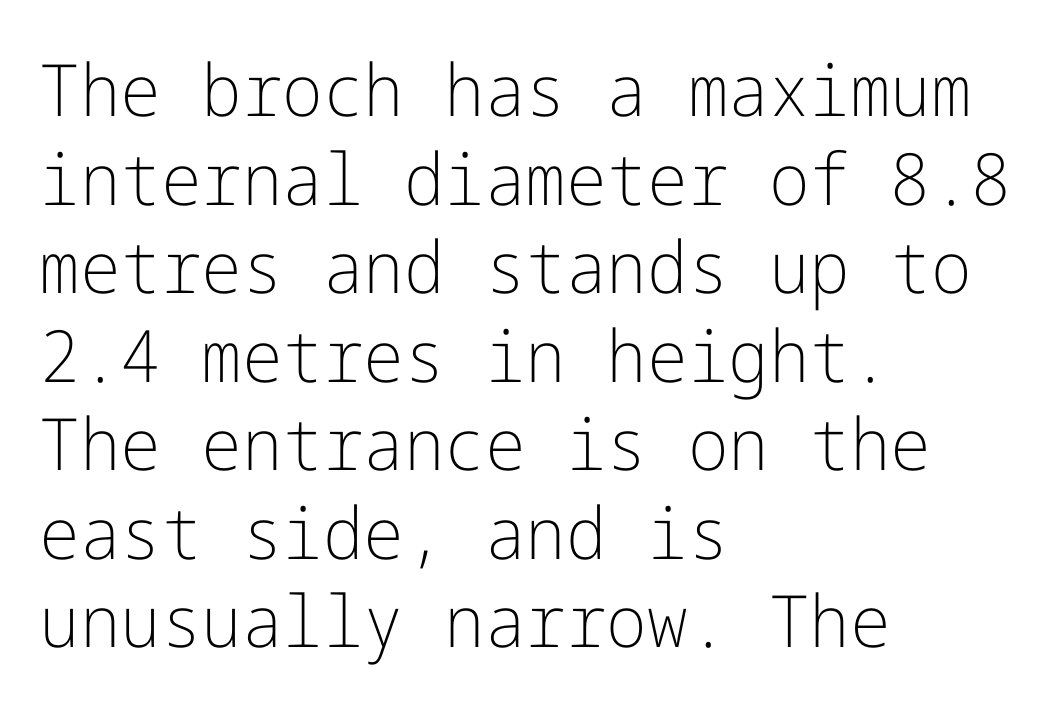
{"serif": "no", "italic": "no", "bold": "no", "weight": "light", "width": "normal", "stroke_contrast": "low", "x_height": "medium", "underline": "no", "align": "left", "line_spacing_ratio": 1.23, "letter_spacing": "normal", "letter_spacing_em": 0.0, "glyph_px": 72}
